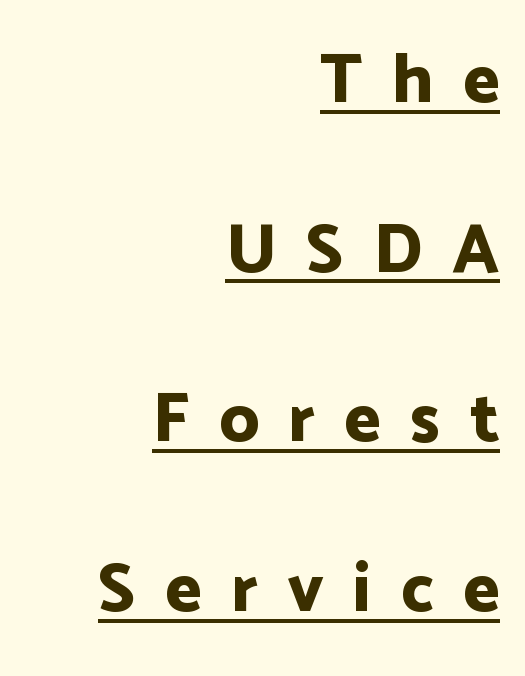
Q: Is the text bold? A: Yes.
Q: Is the text italic (slanted)? A: No, it is upright.
Q: Is the typeface a serif or a sans-serif typeface? A: Sans-serif.
Q: Is the text underlined? A: Yes.
Q: How is the paragraph aligned? A: Right-aligned.
Q: Is the spacing between letters normal or unusually wide? A: Unusually wide.
Q: Is the spacing between lines tight, normal or loose? A: Loose.
Q: Width (condensed, normal, or wide)? A: Normal.
Q: Stroke contrast? A: Low.
Q: x-height? A: Medium.
Q: Monospaced? A: No.
